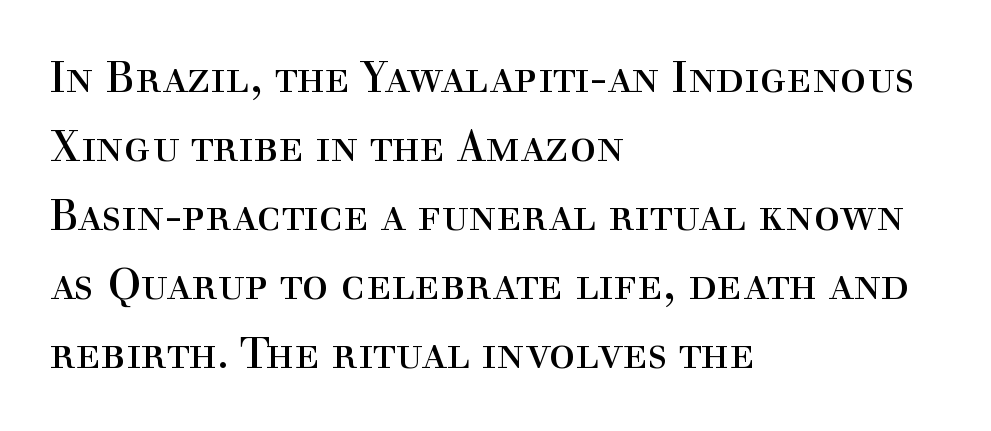
{"serif": "yes", "italic": "no", "bold": "no", "weight": "regular", "width": "normal", "x_height": "medium", "monospaced": "no", "underline": "no", "align": "left", "line_spacing": "normal", "line_spacing_ratio": 1.57, "letter_spacing": "normal", "letter_spacing_em": 0.0, "glyph_px": 44}
